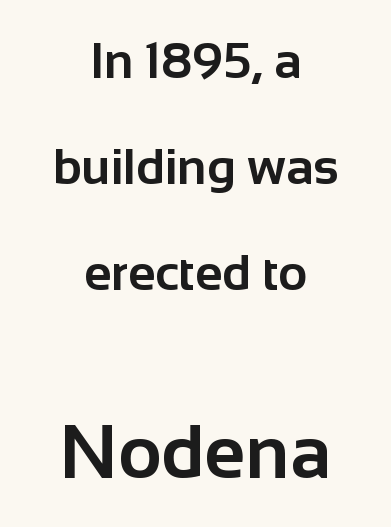
Q: Is the text bold? A: Yes.
Q: Is the text italic (slanted)? A: No, it is upright.
Q: Is the typeface a serif or a sans-serif typeface? A: Sans-serif.
Q: Is the text underlined? A: No.
Q: How is the paragraph aligned? A: Centered.
Q: Is the spacing between letters normal or unusually wide? A: Normal.
Q: Is the spacing between lines tight, normal or loose? A: Loose.
Q: Which block of text is set in a larger size, the first (top) or the second (bottom)? A: The second (bottom) one.
Q: Width (condensed, normal, or wide)? A: Normal.
Q: Stroke contrast? A: Low.
Q: x-height? A: Medium.
Q: Monospaced? A: No.
